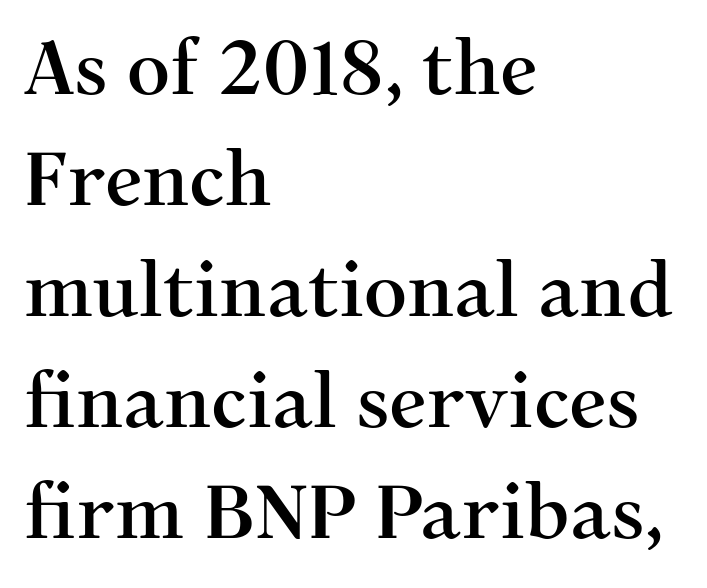
The image shows 75 px serif type, upright; set left-aligned, normal line spacing (1.48x), normal letter spacing, not underlined; medium stroke contrast and a medium x-height.
